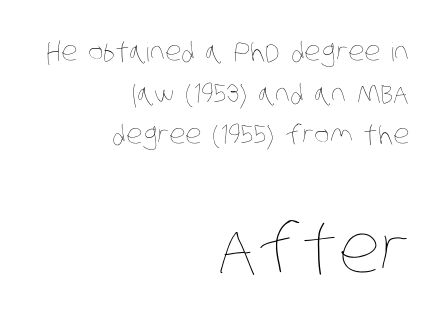
A typesetter would call this zero additional tracking. The emphasis by scale lands on block number two, below. Anything drawn beneath the words? Only blank space. Stroke thickness stays within the range of a standard reading face or lighter.
